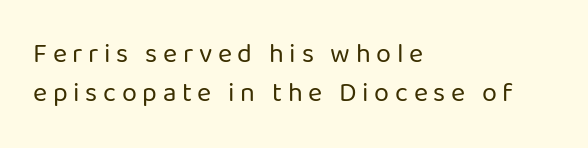
{"italic": "no", "bold": "no", "underline": "no", "align": "left", "line_spacing": "normal", "line_spacing_ratio": 1.44, "letter_spacing": "wide", "letter_spacing_em": 0.21, "glyph_px": 27}
